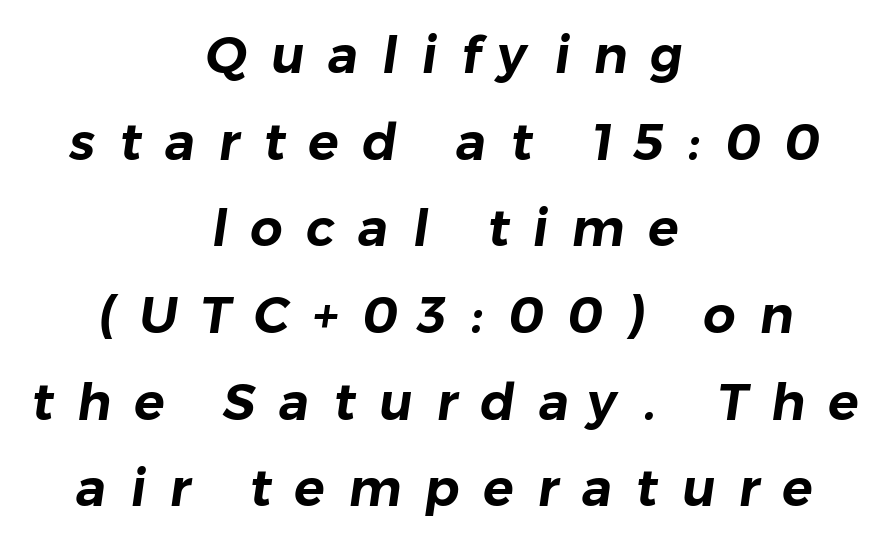
Unlike a traditional serif, this face leaves its strokes unadorned. Layout note: lines centered. The string is rendered with underlining switched off. Is there much room between lines? A standard amount, neither cramped nor airy. The type is letterspaced generously, with wide tracking. Do the characters align in a grid? No, the font is proportional.
